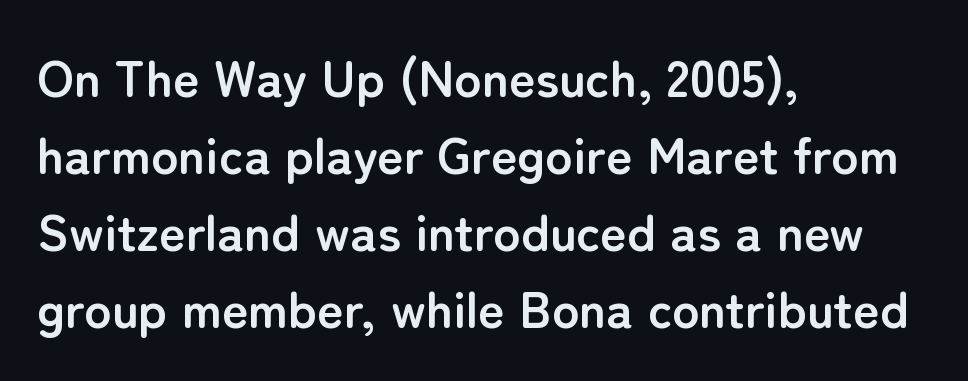
Q: Is the text bold? A: Yes.
Q: Is the text italic (slanted)? A: No, it is upright.
Q: Is the typeface a serif or a sans-serif typeface? A: Sans-serif.
Q: Is the text underlined? A: No.
Q: How is the paragraph aligned? A: Left-aligned.
Q: Is the spacing between letters normal or unusually wide? A: Normal.
Q: Is the spacing between lines tight, normal or loose? A: Normal.
Q: Width (condensed, normal, or wide)? A: Normal.
Q: Stroke contrast? A: Low.
Q: x-height? A: Medium.
Q: Monospaced? A: No.
